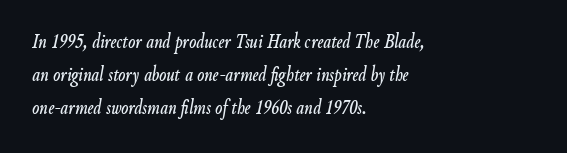
The image shows 21 px text type, italic (leaning right); set left-aligned, normal line spacing (1.58x), normal letter spacing, not underlined.
